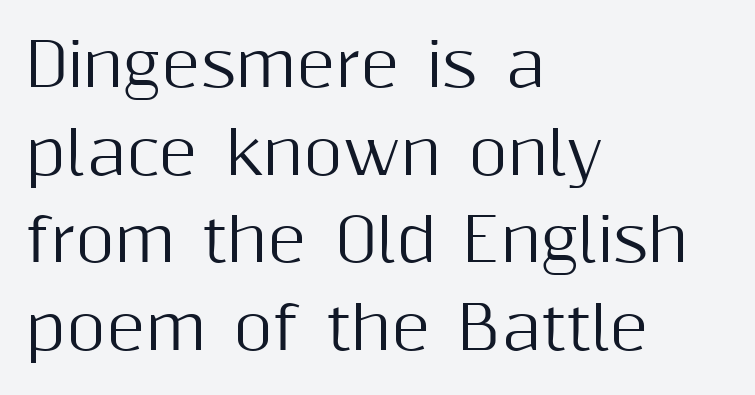
Nobody touched the tracking dial on this one. The line-height multiplier appears to be the usual default. Has an underline been added? It has not. You can tell it's not italic because the verticals are truly vertical.
